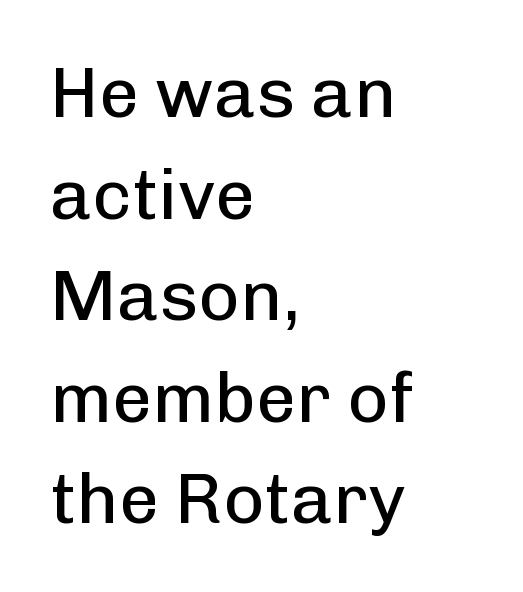
You could call the tracking neutral — neither tight nor loose. Classification — sans serif. Posture: straight, roman, zero tilt. All the whitespace from short lines collects on the right.
